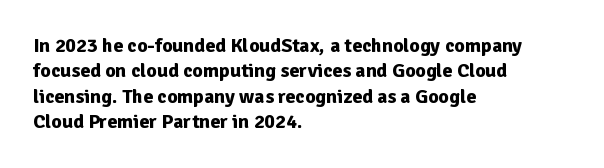
{"italic": "no", "bold": "yes", "underline": "no", "align": "left", "line_spacing": "normal", "line_spacing_ratio": 1.27, "letter_spacing": "normal", "letter_spacing_em": 0.0, "glyph_px": 20}
